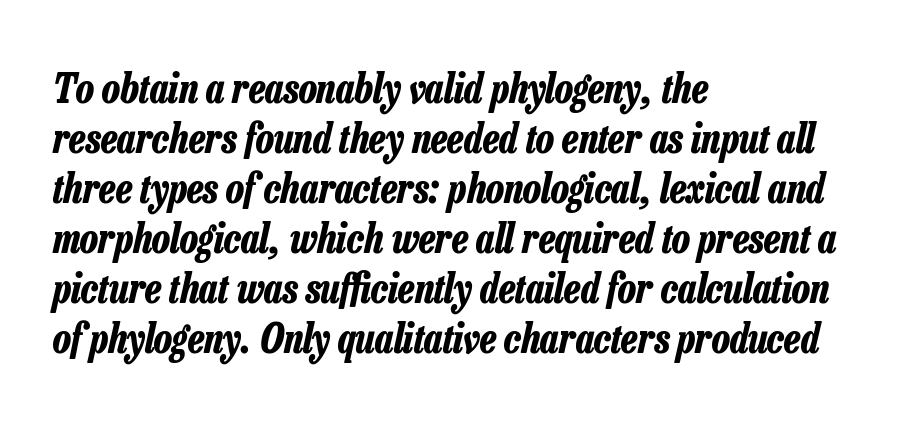
{"italic": "yes", "lean": "right", "slant_degrees": 13, "bold": "yes", "weight": "bold", "width": "condensed", "stroke_contrast": "low", "x_height": "medium", "monospaced": "no", "underline": "no", "align": "left", "line_spacing": "normal", "line_spacing_ratio": 1.25, "letter_spacing": "normal", "letter_spacing_em": 0.0, "glyph_px": 40}
